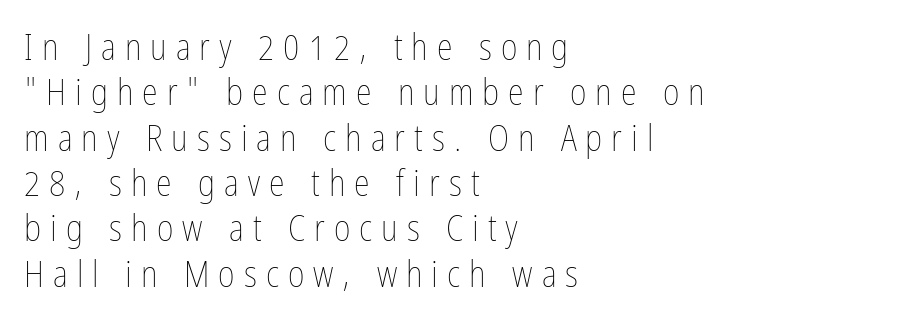
A bare baseline throughout the passage. Typeset ragged right — the left edge is the straight one. These lines are rendered in a variable-pitch font. The axis of the letterforms is exactly vertical.
